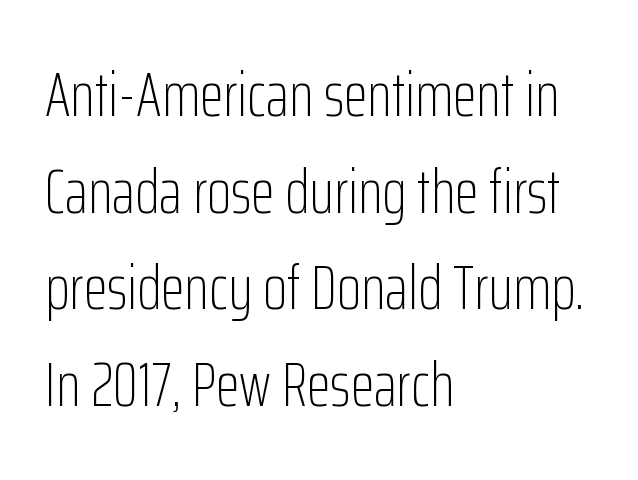
Q: Is the text bold? A: No.
Q: Is the text italic (slanted)? A: No, it is upright.
Q: Is the typeface a serif or a sans-serif typeface? A: Sans-serif.
Q: Is the text underlined? A: No.
Q: How is the paragraph aligned? A: Left-aligned.
Q: Is the spacing between letters normal or unusually wide? A: Normal.
Q: Is the spacing between lines tight, normal or loose? A: Normal.
Q: Width (condensed, normal, or wide)? A: Condensed.
Q: Stroke contrast? A: Low.
Q: x-height? A: Medium.
Q: Monospaced? A: No.
